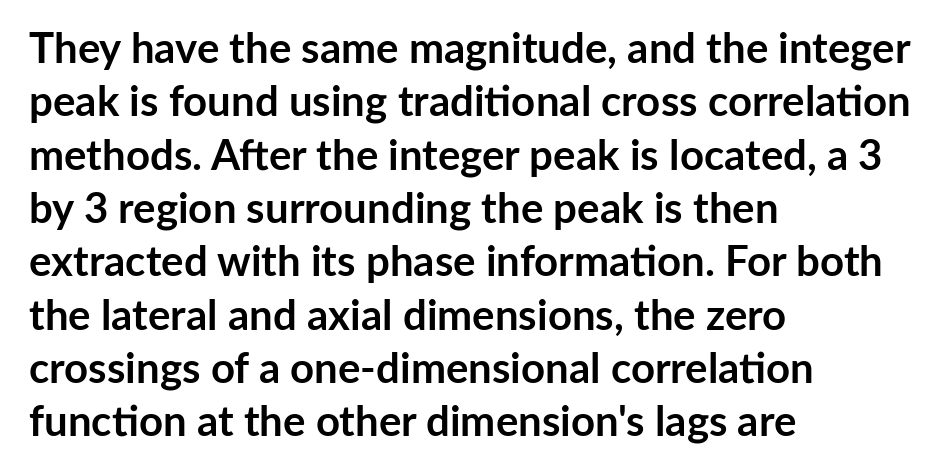
{"serif": "no", "italic": "no", "bold": "yes", "weight": "semibold", "width": "normal", "stroke_contrast": "low", "x_height": "medium", "monospaced": "no", "underline": "no", "align": "left", "line_spacing": "normal", "line_spacing_ratio": 1.27, "letter_spacing": "normal", "letter_spacing_em": 0.0, "glyph_px": 42}
